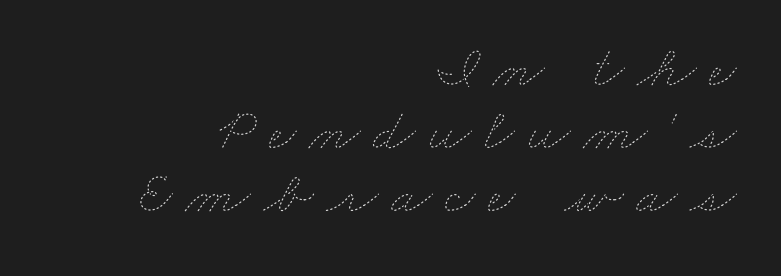
{"bold": "no", "weight": "thin", "width": "wide", "stroke_contrast": "low", "x_height": "small", "monospaced": "no", "underline": "no", "align": "right", "line_spacing": "tight", "line_spacing_ratio": 1.05, "letter_spacing": "wide", "letter_spacing_em": 0.21, "glyph_px": 60}
